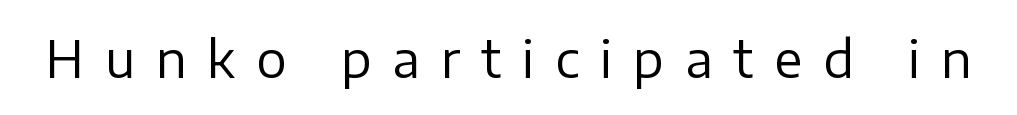
The image shows 50 px regular-weight sans-serif type, upright; set unusually wide letter spacing (+0.42 em), not underlined; low stroke contrast and a medium x-height.
